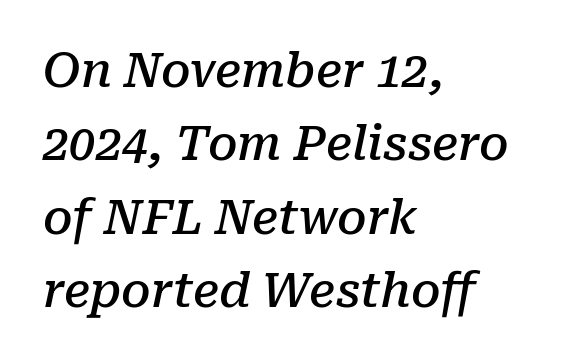
{"serif": "yes", "italic": "yes", "lean": "right", "slant_degrees": 10, "bold": "semi", "weight": "semibold", "width": "normal", "stroke_contrast": "low", "x_height": "medium", "monospaced": "no", "underline": "no", "align": "left", "line_spacing": "normal", "line_spacing_ratio": 1.56, "letter_spacing": "normal", "letter_spacing_em": 0.0, "glyph_px": 47}
